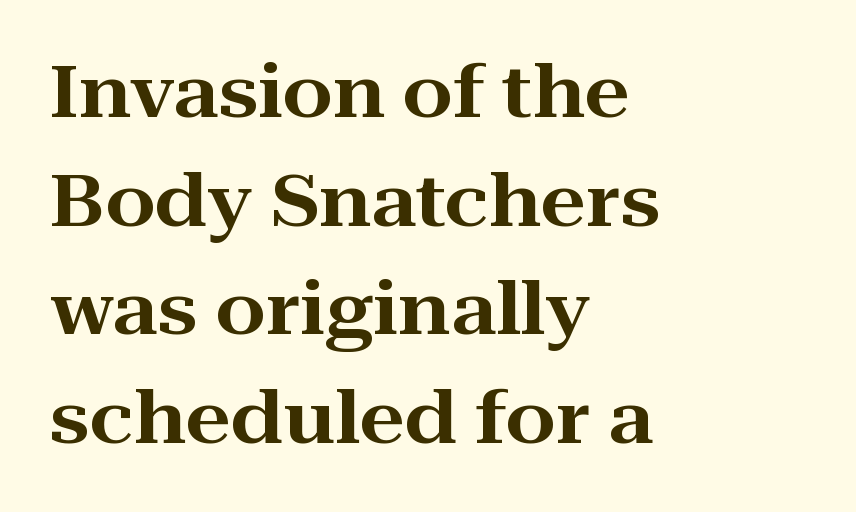
The image shows 72 px wide serif type, upright; set left-aligned, normal line spacing (1.51x), normal letter spacing, not underlined; high stroke contrast and a medium x-height.
